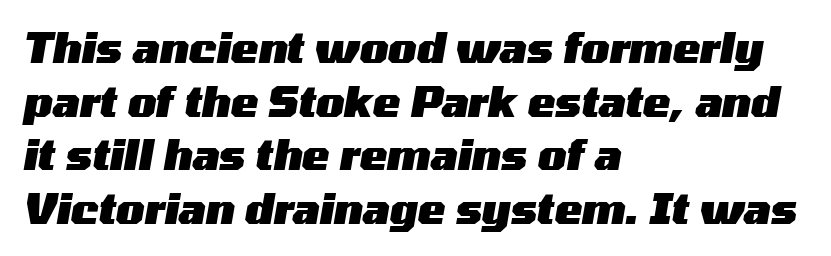
The image shows 41 px heavy, wide type, italic (leaning right); set left-aligned, normal line spacing (1.31x), normal letter spacing, not underlined; medium stroke contrast and a medium x-height.
